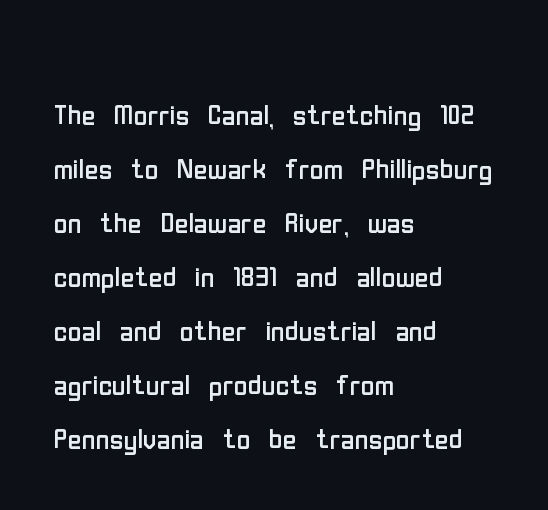
The face used here is rendered with its standard letterfit. Clear beneath every line of the passage. The leading is moderate, giving the passage an even texture. The typography opts for an upright posture over an oblique one.
